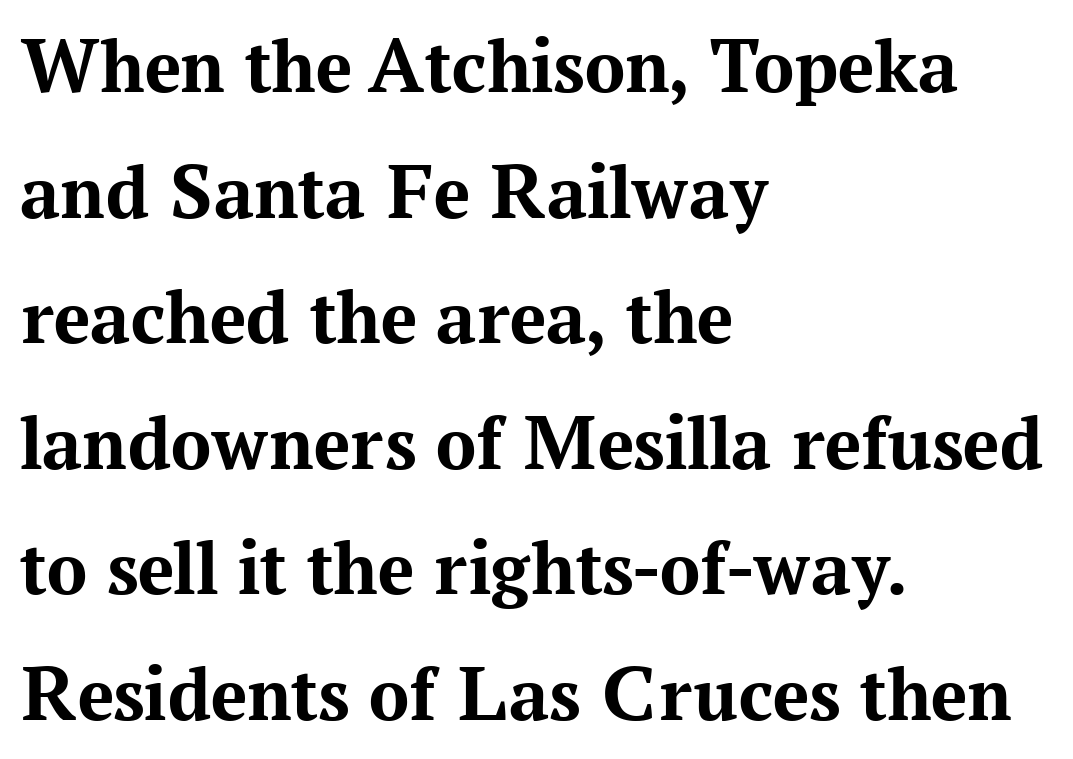
{"serif": "yes", "italic": "no", "bold": "yes", "weight": "bold", "width": "normal", "stroke_contrast": "medium", "x_height": "medium", "monospaced": "no", "underline": "no", "align": "left", "line_spacing": "normal", "line_spacing_ratio": 1.57, "letter_spacing": "normal", "letter_spacing_em": 0.0, "glyph_px": 80}
